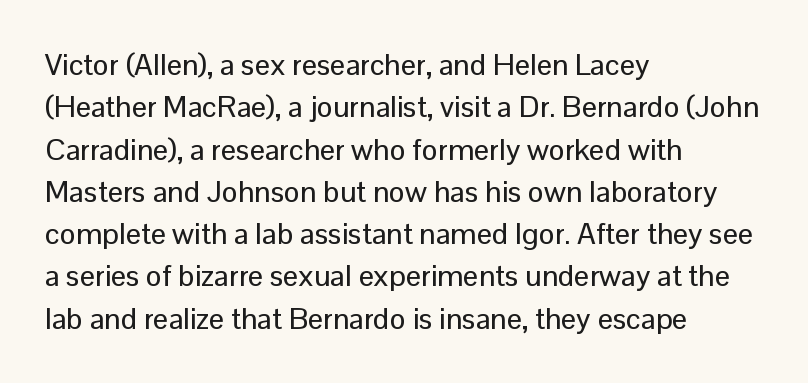
You can tell from the bare stems that sans-serif type was used. If you drew a line through each stem, it would be perfectly vertical. There is no visible air inserted between adjacent glyphs. Note the varied advance widths — an 'i' is clearly narrower than an 'm'.
